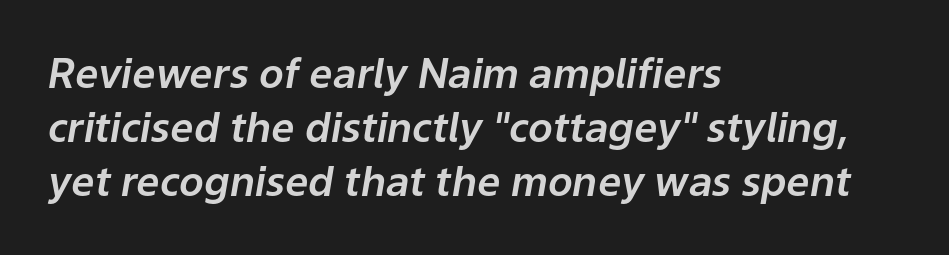
Q: Is the text italic (slanted)? A: Yes, it leans right by about 9 degrees.
Q: Is the text underlined? A: No.
Q: How is the paragraph aligned? A: Left-aligned.
Q: Is the spacing between letters normal or unusually wide? A: Normal.
Q: Is the spacing between lines tight, normal or loose? A: Normal.
Q: Width (condensed, normal, or wide)? A: Normal.
Q: Stroke contrast? A: Low.
Q: x-height? A: Medium.
Q: Monospaced? A: No.
